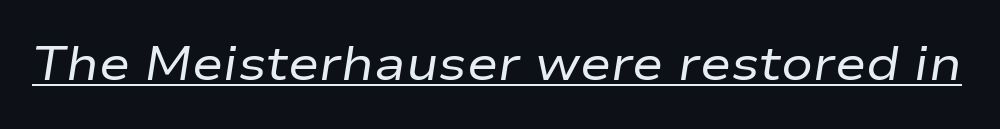
Q: Is the text bold? A: No.
Q: Is the text italic (slanted)? A: Yes, it leans right by about 9 degrees.
Q: Is the text underlined? A: Yes.
Q: Is the spacing between letters normal or unusually wide? A: Normal.
Q: Width (condensed, normal, or wide)? A: Wide.
Q: Stroke contrast? A: Low.
Q: x-height? A: Medium.
Q: Monospaced? A: No.
